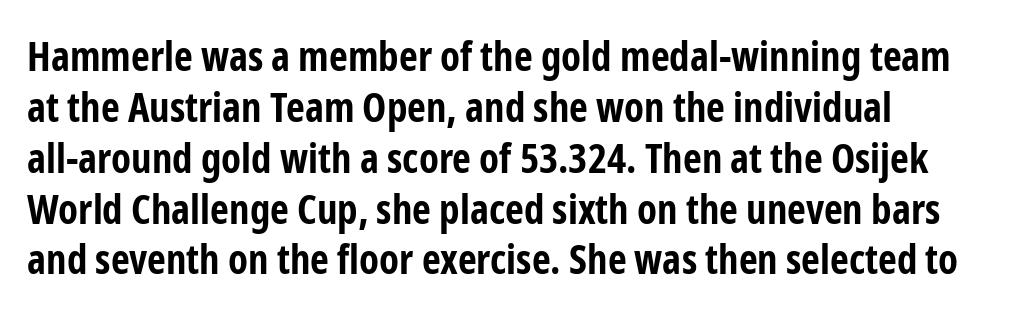
{"serif": "no", "italic": "no", "bold": "yes", "weight": "bold", "width": "condensed", "stroke_contrast": "low", "x_height": "medium", "monospaced": "no", "underline": "no", "line_spacing_ratio": 1.24, "letter_spacing": "normal", "letter_spacing_em": 0.0, "glyph_px": 41}
